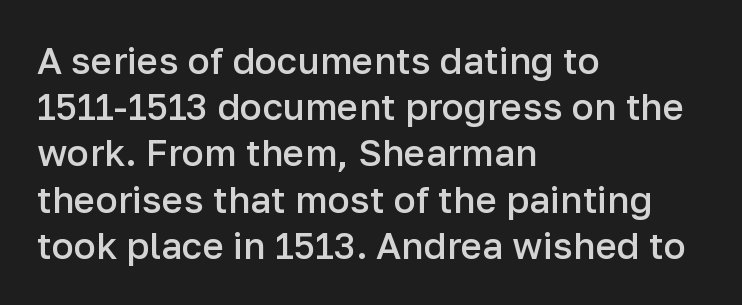
Here the designer chose a conventional face with non-uniform glyph widths. The words here are not underlined. No feet cap the strokes, marking this as sans-serif type. How heavy is the stroke? Medium-heavy — a semibold, shy of bold. The passage is arranged the way most books set body copy — flush left.
